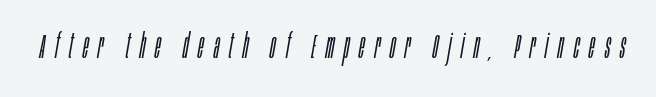
The image shows 34 px light, condensed type, italic (leaning right); set unusually wide letter spacing (+0.29 em), not underlined; low stroke contrast and a large x-height.
